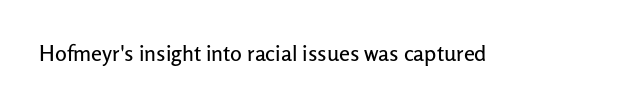
{"italic": "no", "underline": "no", "letter_spacing": "normal", "letter_spacing_em": 0.0, "glyph_px": 22}
